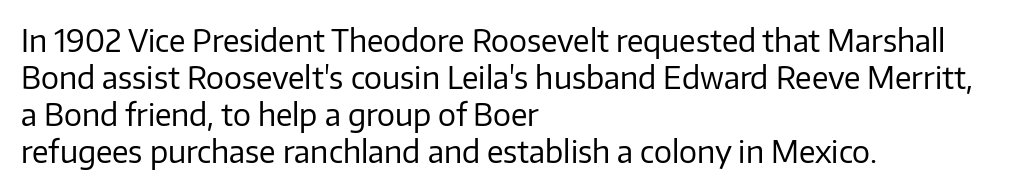
Q: Is the text bold? A: No.
Q: Is the text italic (slanted)? A: No, it is upright.
Q: Is the typeface a serif or a sans-serif typeface? A: Sans-serif.
Q: Is the text underlined? A: No.
Q: How is the paragraph aligned? A: Left-aligned.
Q: Is the spacing between letters normal or unusually wide? A: Normal.
Q: Width (condensed, normal, or wide)? A: Normal.
Q: Stroke contrast? A: Low.
Q: x-height? A: Medium.
Q: Monospaced? A: No.
